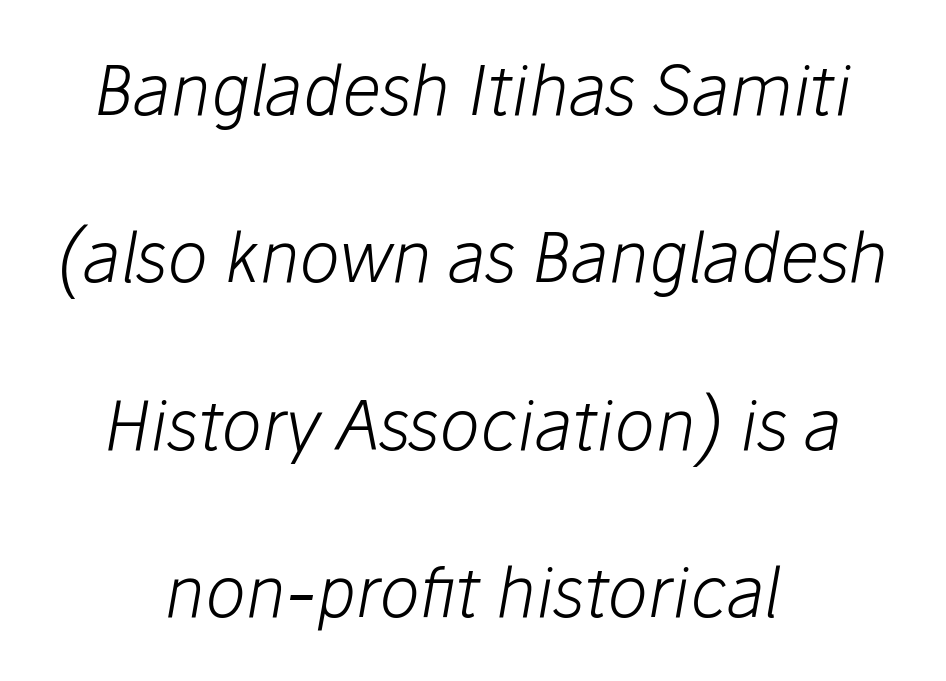
A quiet, ordinary-to-light weight characterises the typeface. No word sits above an underline. Characters are canted at an angle relative to the baseline's perpendicular. Caption: multi-line text, centered on the measure.
